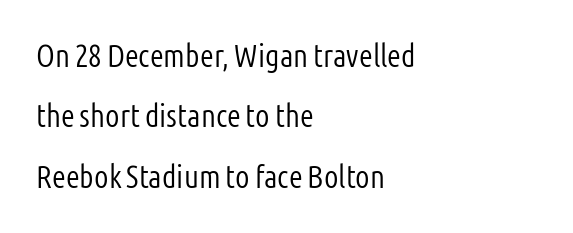
Bare-footed words on every line. Notice how the passage keeps a crisp vertical edge on the left only. The rendering keeps characters at their native spacing. Spacing verdict: proportional, widths tailored to each character. Serif or sans? Sans — the stroke terminals are bare. Characters remain perfectly vertical along every line.
